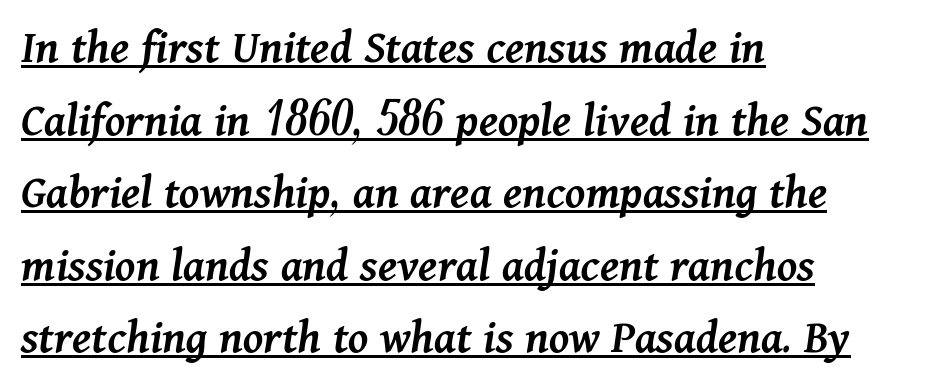
The image shows 49 px semibold type, italic (leaning right); set left-aligned, normal line spacing (1.48x), normal letter spacing, underlined; medium stroke contrast and a medium x-height.
